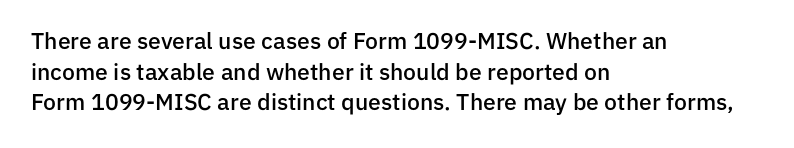
{"italic": "no", "bold": "semi", "underline": "no", "align": "left", "line_spacing": "normal", "line_spacing_ratio": 1.33, "letter_spacing": "normal", "letter_spacing_em": 0.0, "glyph_px": 23}
